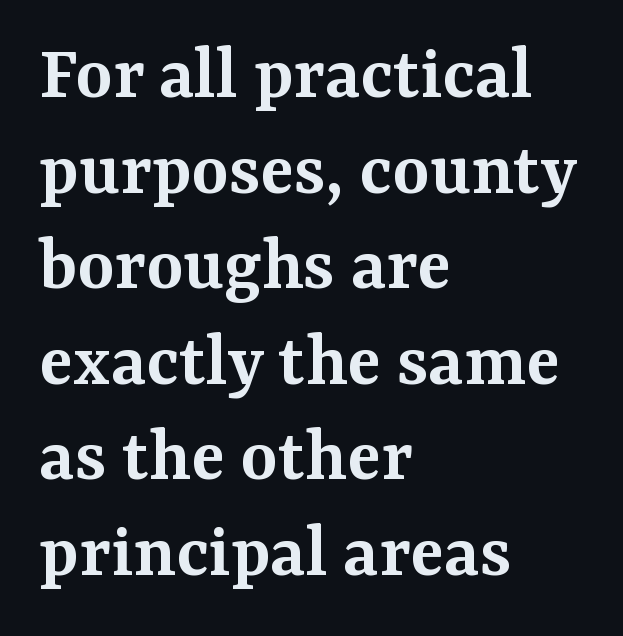
The image shows 79 px semibold serif type, upright; set left-aligned, line spacing 1.21x, normal letter spacing, not underlined; medium stroke contrast and a medium x-height.
